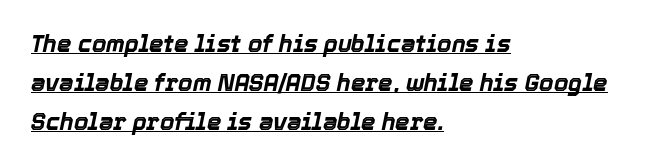
Q: Is the text bold? A: Yes.
Q: Is the text italic (slanted)? A: Yes, it leans right by about 12 degrees.
Q: Is the text underlined? A: Yes.
Q: How is the paragraph aligned? A: Left-aligned.
Q: Is the spacing between letters normal or unusually wide? A: Normal.
Q: Is the spacing between lines tight, normal or loose? A: Normal.
